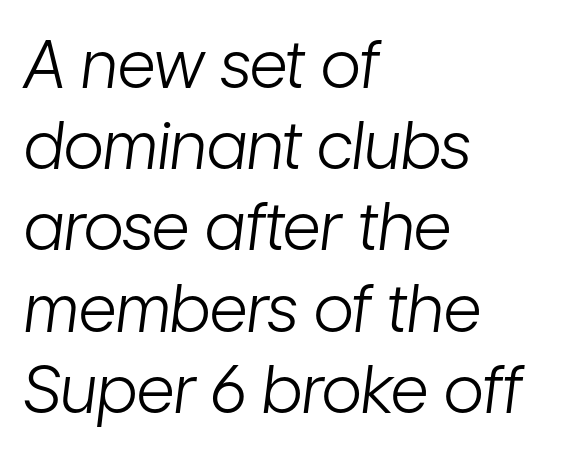
Q: Is the text bold? A: No.
Q: Is the text italic (slanted)? A: Yes, it leans right by about 7 degrees.
Q: Is the text underlined? A: No.
Q: How is the paragraph aligned? A: Left-aligned.
Q: Is the spacing between letters normal or unusually wide? A: Normal.
Q: Width (condensed, normal, or wide)? A: Condensed.
Q: Stroke contrast? A: Low.
Q: x-height? A: Medium.
Q: Monospaced? A: No.
